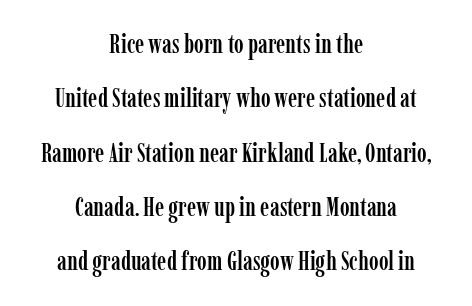
{"italic": "no", "underline": "no", "align": "center", "line_spacing": "loose", "line_spacing_ratio": 2.09, "letter_spacing": "normal", "letter_spacing_em": 0.0, "glyph_px": 26}
